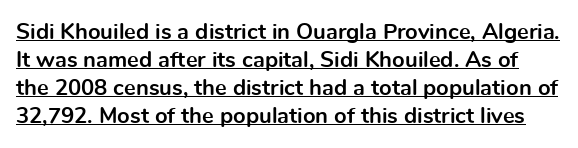
{"italic": "no", "bold": "yes", "underline": "yes", "line_spacing": "normal", "line_spacing_ratio": 1.28, "letter_spacing": "normal", "letter_spacing_em": 0.0, "glyph_px": 22}
